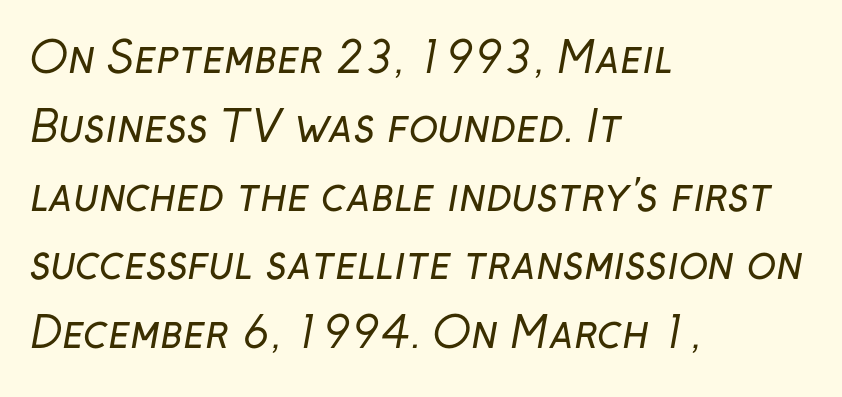
Q: Is the text bold? A: No.
Q: Is the typeface a serif or a sans-serif typeface? A: Sans-serif.
Q: Is the text underlined? A: No.
Q: How is the paragraph aligned? A: Left-aligned.
Q: Is the spacing between letters normal or unusually wide? A: Normal.
Q: Is the spacing between lines tight, normal or loose? A: Normal.
Q: Width (condensed, normal, or wide)? A: Normal.
Q: Stroke contrast? A: Low.
Q: x-height? A: Medium.
Q: Monospaced? A: No.
